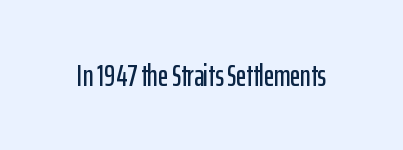
{"serif": "no", "italic": "no", "width": "condensed", "stroke_contrast": "low", "x_height": "medium", "monospaced": "no", "underline": "no", "letter_spacing": "normal", "letter_spacing_em": 0.0, "glyph_px": 31}
